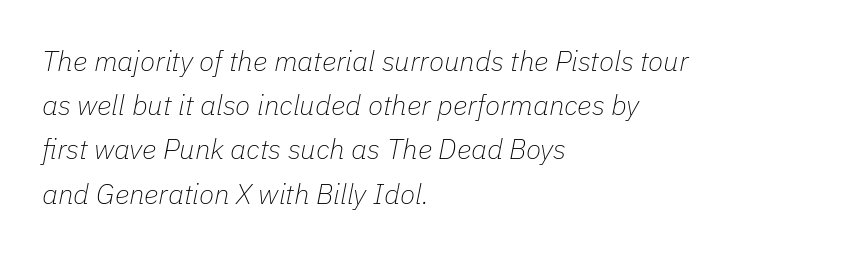
{"italic": "yes", "lean": "right", "slant_degrees": 11, "bold": "no", "weight": "thin", "width": "normal", "stroke_contrast": "low", "x_height": "medium", "monospaced": "no", "underline": "no", "align": "left", "line_spacing": "normal", "line_spacing_ratio": 1.58, "letter_spacing": "normal", "letter_spacing_em": 0.0, "glyph_px": 28}
